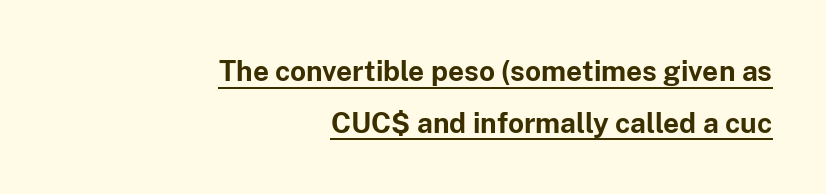
The image shows 28 px bold sans-serif type, upright; set right-aligned, line spacing 1.84x, normal letter spacing, underlined; low stroke contrast and a medium x-height.
